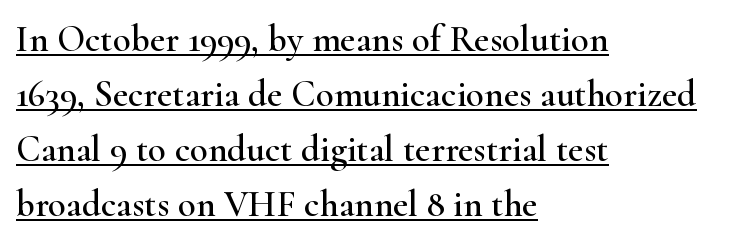
The image shows 37 px wide serif type, upright; set left-aligned, normal line spacing (1.49x), normal letter spacing, underlined; high stroke contrast and a small x-height.
